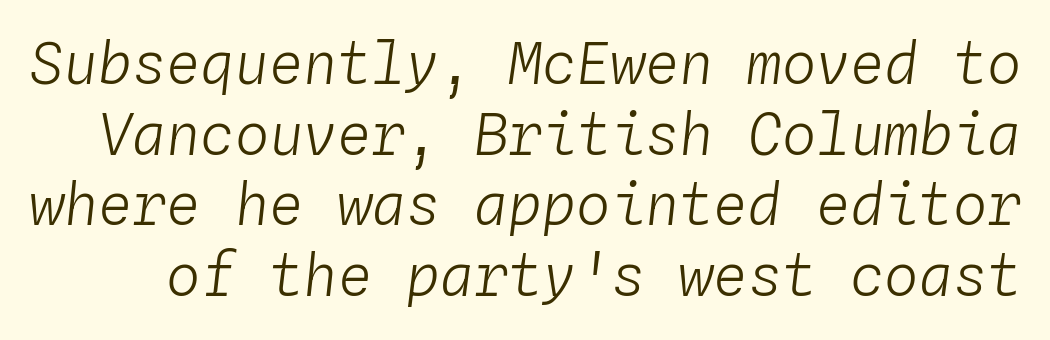
The cut favours lightness, reaching ordinary text weight at its darkest. Plain, unruled lines of type. Default kerning and tracking; the words read as compact shapes. Do the characters align in a grid? Yes, the font is monospaced.
